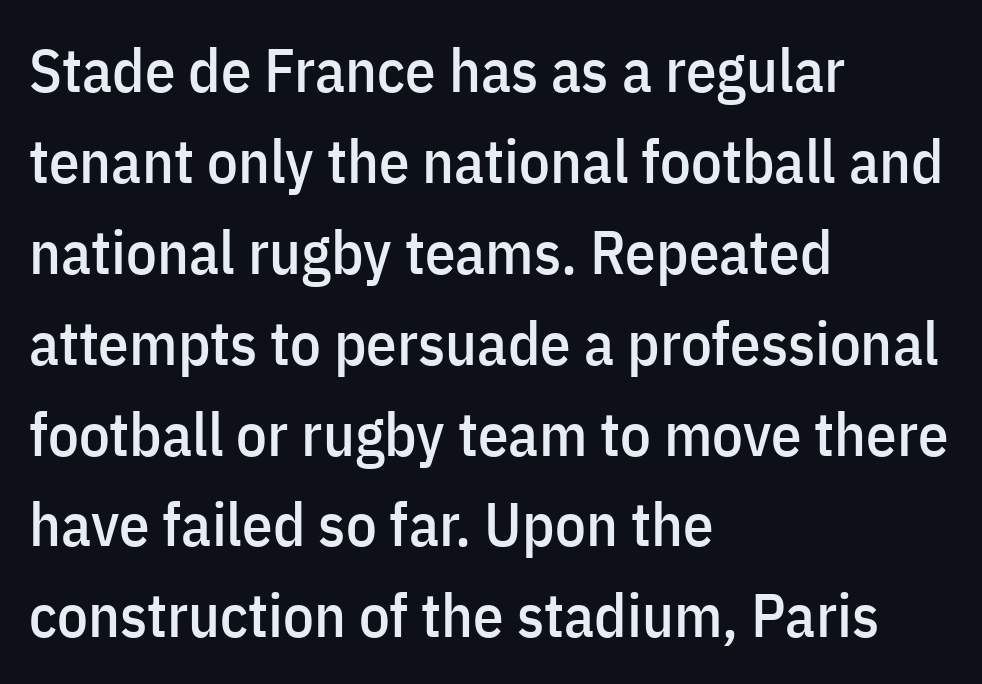
Q: Is the text italic (slanted)? A: No, it is upright.
Q: Is the typeface a serif or a sans-serif typeface? A: Sans-serif.
Q: Is the text underlined? A: No.
Q: How is the paragraph aligned? A: Left-aligned.
Q: Is the spacing between letters normal or unusually wide? A: Normal.
Q: Is the spacing between lines tight, normal or loose? A: Normal.
Q: Width (condensed, normal, or wide)? A: Condensed.
Q: Stroke contrast? A: Low.
Q: x-height? A: Medium.
Q: Monospaced? A: No.
